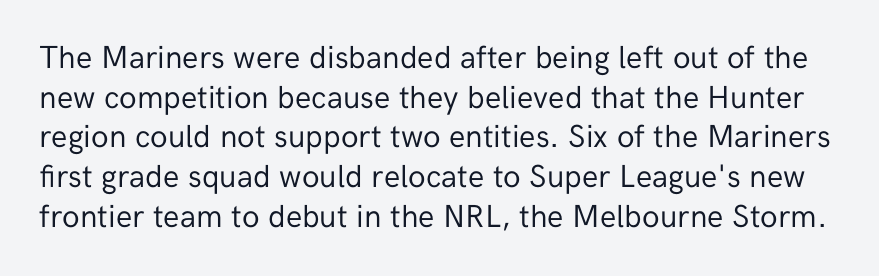
The image shows 32 px regular-weight sans-serif type, upright; set line spacing 1.24x, normal letter spacing, not underlined; low stroke contrast and a medium x-height.
